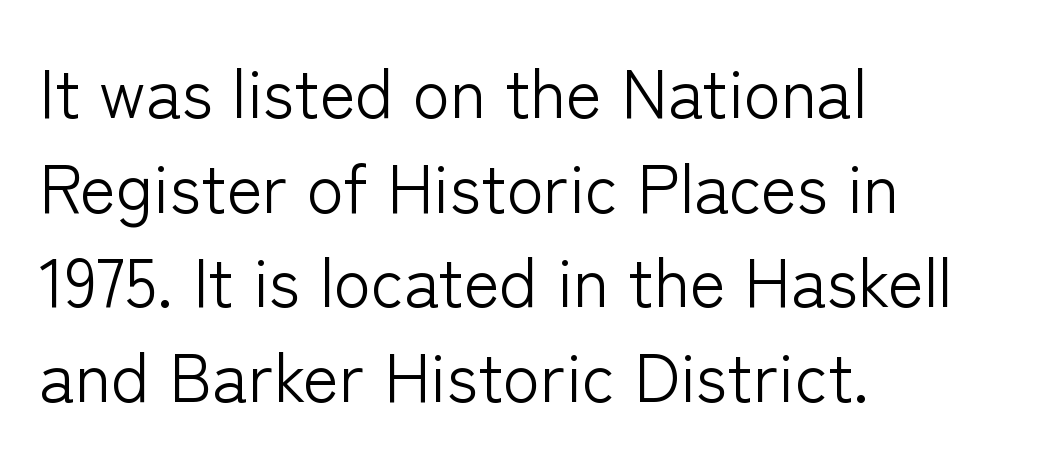
The image shows 68 px light sans-serif type, upright; set left-aligned, normal line spacing (1.39x), normal letter spacing, not underlined; low stroke contrast and a medium x-height.
